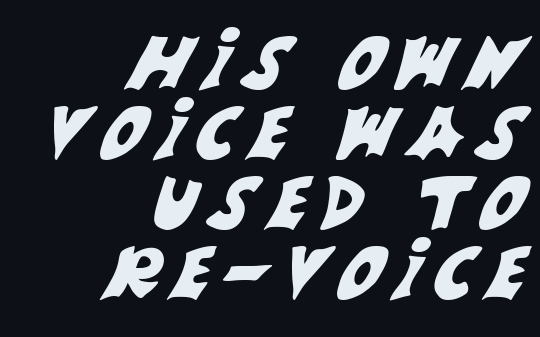
Successive baselines arrive quickly, one right under another. Rule under the text: the space is simply empty. The text block is weighted toward the right margin, trailing off unevenly leftward. Regarding serifs, this sample does without them. Character widths vary here, with narrow letters taking less room than wide ones.
